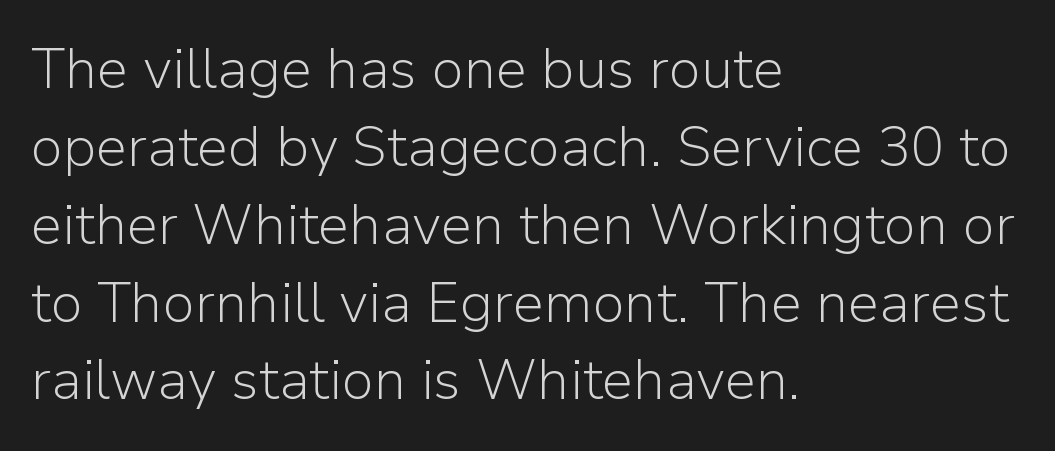
{"serif": "no", "italic": "no", "bold": "no", "weight": "light", "width": "normal", "stroke_contrast": "low", "x_height": "medium", "monospaced": "no", "underline": "no", "align": "left", "line_spacing": "normal", "line_spacing_ratio": 1.39, "letter_spacing": "normal", "letter_spacing_em": 0.0, "glyph_px": 56}
